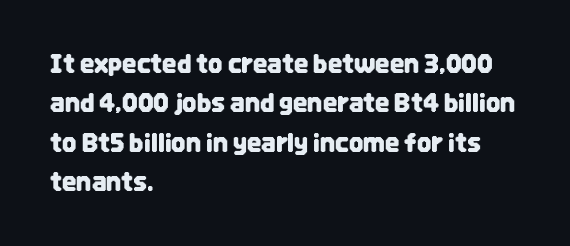
{"italic": "no", "underline": "no", "align": "left", "line_spacing": "normal", "line_spacing_ratio": 1.58, "letter_spacing": "normal", "letter_spacing_em": 0.0, "glyph_px": 25}
